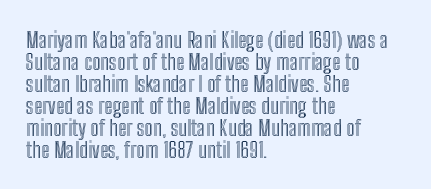
The image shows 22 px text type, upright; set left-aligned, tight line spacing (1.0x), normal letter spacing, not underlined.
